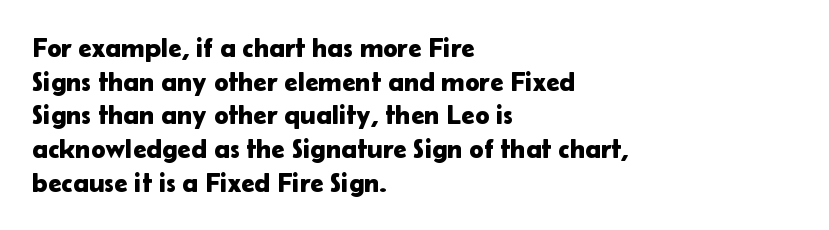
This is the regular roman posture of the typeface. Does extra space separate the letters? No, they use regular spacing. One-word summary of the alignment: left. How would I describe the line gaps? Plain and ordinary.
